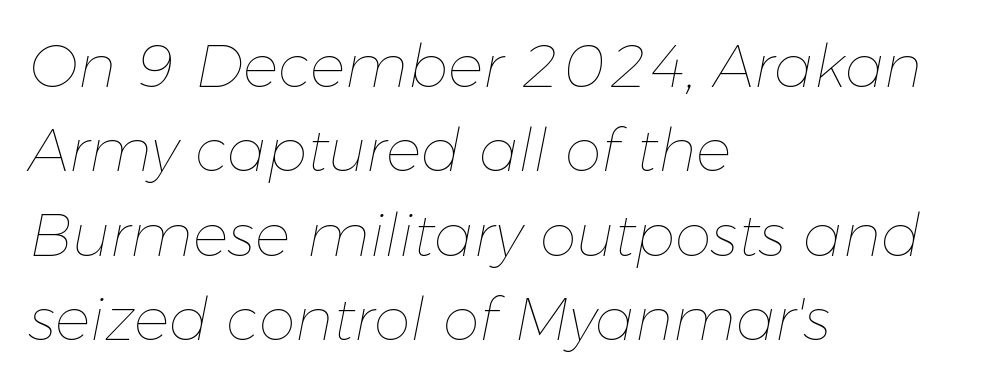
Q: Is the text bold? A: No.
Q: Is the text italic (slanted)? A: Yes, it leans right by about 11 degrees.
Q: Is the text underlined? A: No.
Q: How is the paragraph aligned? A: Left-aligned.
Q: Is the spacing between letters normal or unusually wide? A: Normal.
Q: Is the spacing between lines tight, normal or loose? A: Normal.
Q: Width (condensed, normal, or wide)? A: Normal.
Q: Stroke contrast? A: Low.
Q: x-height? A: Medium.
Q: Monospaced? A: No.
